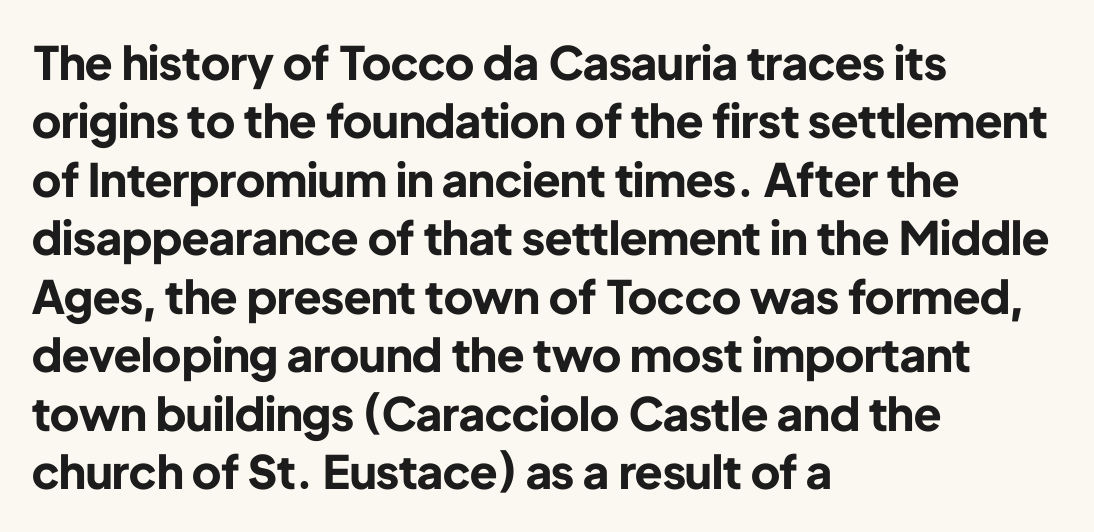
{"serif": "no", "italic": "no", "bold": "yes", "weight": "bold", "width": "normal", "stroke_contrast": "low", "x_height": "medium", "monospaced": "no", "underline": "no", "align": "left", "line_spacing": "normal", "line_spacing_ratio": 1.27, "letter_spacing": "normal", "letter_spacing_em": 0.0, "glyph_px": 46}
